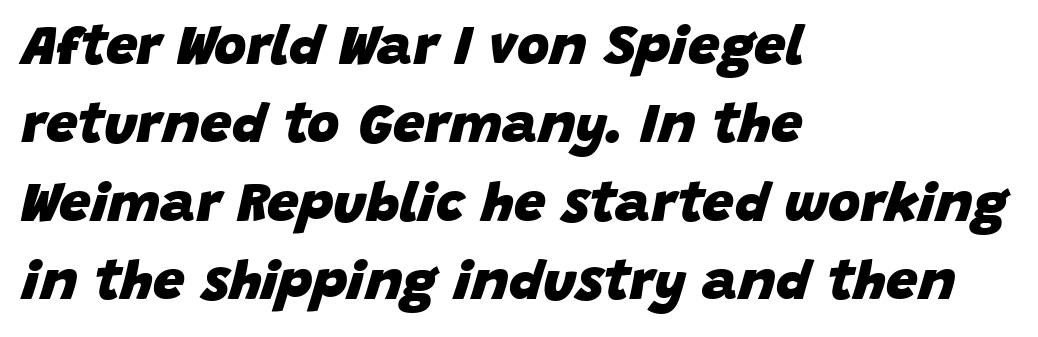
{"italic": "yes", "lean": "right", "slant_degrees": 15, "bold": "yes", "weight": "heavy", "width": "normal", "stroke_contrast": "low", "x_height": "large", "monospaced": "no", "underline": "no", "align": "left", "line_spacing": "normal", "line_spacing_ratio": 1.4, "letter_spacing": "normal", "letter_spacing_em": 0.0, "glyph_px": 56}
